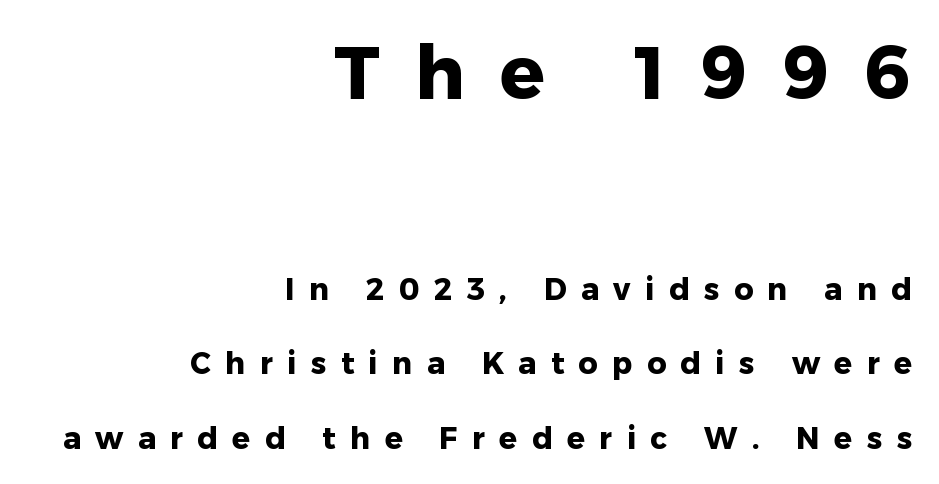
{"serif": "no", "italic": "no", "bold": "yes", "weight": "heavy", "width": "normal", "stroke_contrast": "low", "x_height": "medium", "monospaced": "no", "underline": "no", "align": "right", "line_spacing": "loose", "line_spacing_ratio": 2.48, "letter_spacing": "wide", "letter_spacing_em": 0.48, "larger_block": "first", "size_ratio": 2.47, "glyph_px": 74}
